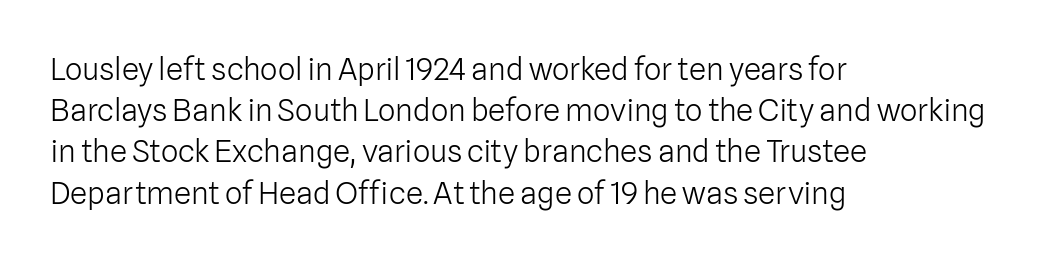
{"serif": "no", "italic": "no", "bold": "no", "weight": "light", "width": "normal", "stroke_contrast": "low", "x_height": "medium", "monospaced": "no", "underline": "no", "align": "left", "line_spacing": "normal", "line_spacing_ratio": 1.33, "letter_spacing": "normal", "letter_spacing_em": 0.0, "glyph_px": 31}
